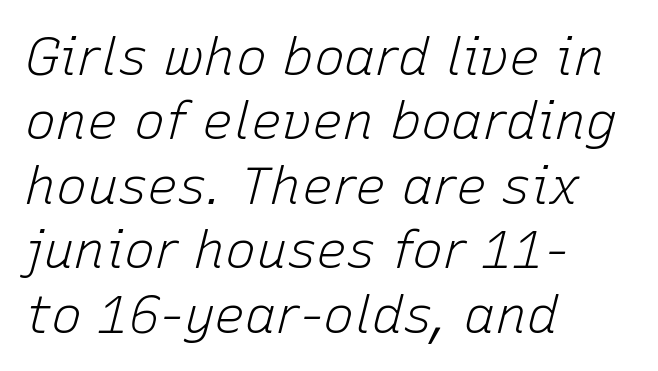
Q: Is the text bold? A: No.
Q: Is the text italic (slanted)? A: Yes, it leans right by about 15 degrees.
Q: Is the text underlined? A: No.
Q: How is the paragraph aligned? A: Left-aligned.
Q: Is the spacing between letters normal or unusually wide? A: Normal.
Q: Width (condensed, normal, or wide)? A: Normal.
Q: Stroke contrast? A: Low.
Q: x-height? A: Medium.
Q: Monospaced? A: No.
